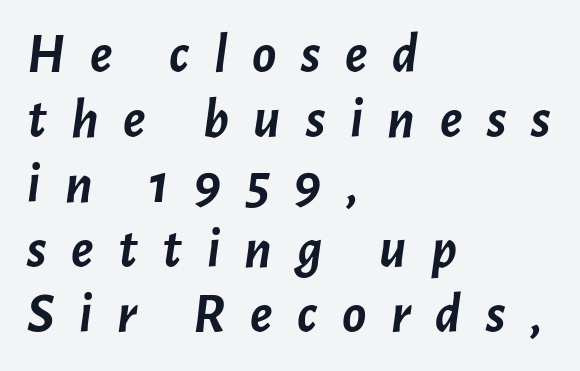
A dark, heavy texture on the line: the type is bold. Spacing verdict: proportional, widths tailored to each character. The tracking jumps out immediately: characters are airy and widely separated. The specimen reads as italic at a glance.
